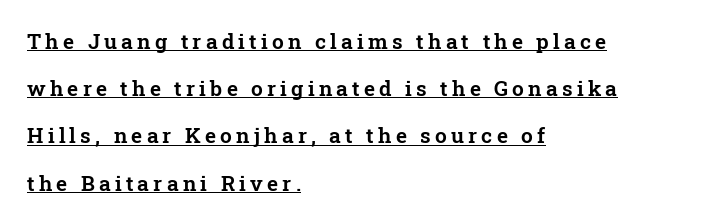
Descenders here cross a horizontal rule under the line. Italic: no, the glyphs are upright roman. Caption: expanded tracking, letters set apart. The rendering anchors every line to the left-hand side.
